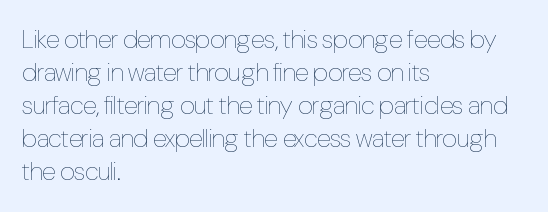
The image shows 26 px text type, upright; set left-aligned, normal line spacing (1.27x), normal letter spacing, not underlined.
